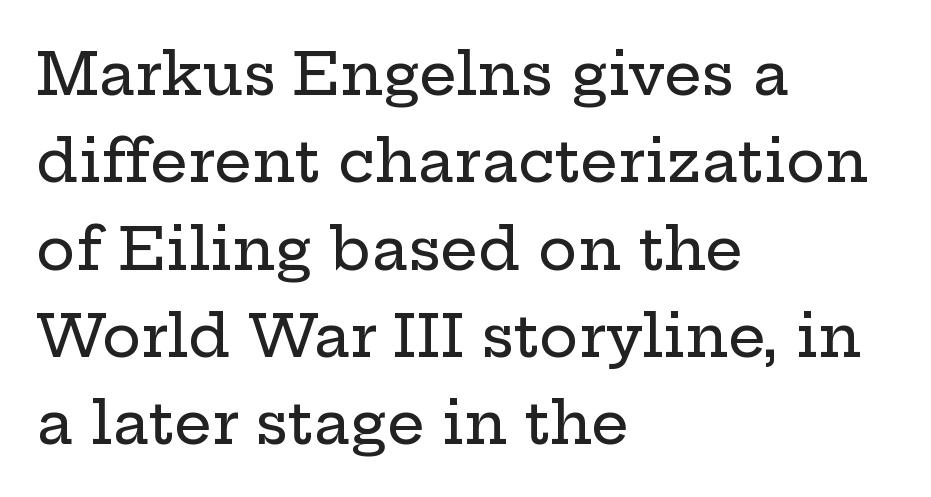
Nobody drew a line under any word here. One-word summary of the alignment: left. These lines are rendered in a variable-pitch font. The block of text has a typical density, with ordinary space between rows. A roman cut, with each character standing at attention.
